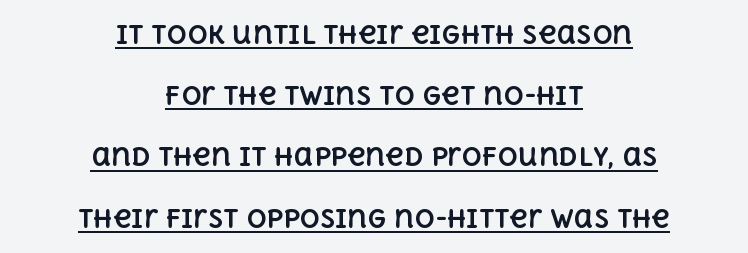
{"italic": "no", "bold": "yes", "underline": "yes", "align": "center", "line_spacing": "loose", "line_spacing_ratio": 2.45, "letter_spacing": "normal", "letter_spacing_em": 0.0, "glyph_px": 25}
